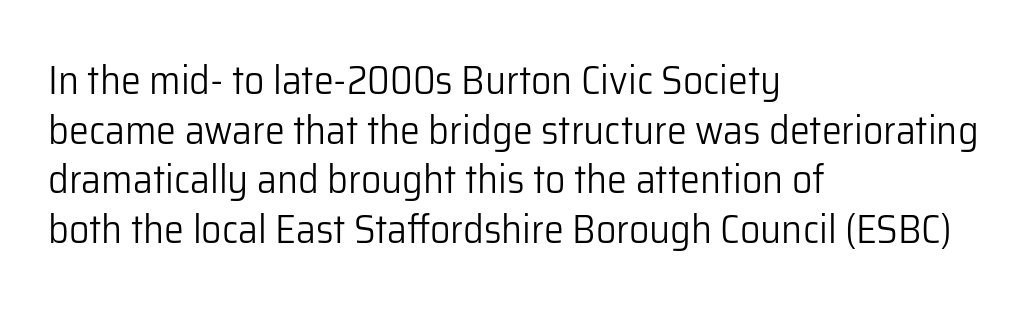
Heaviness? Minimal to ordinary, like unemphasized prose. Glyph-to-glyph distance matches everyday printed text. Quick note: underline off. Spacing verdict: proportional, widths tailored to each character. Each line starts at the same left margin while the right side varies. Check where the strokes stop: nothing finishes them off — pure sans.
